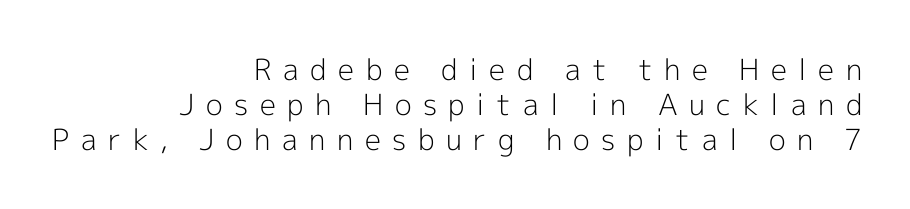
{"serif": "no", "italic": "no", "bold": "no", "weight": "light", "width": "normal", "x_height": "medium", "monospaced": "no", "underline": "no", "align": "right", "line_spacing_ratio": 1.21, "letter_spacing": "wide", "letter_spacing_em": 0.4, "glyph_px": 29}
